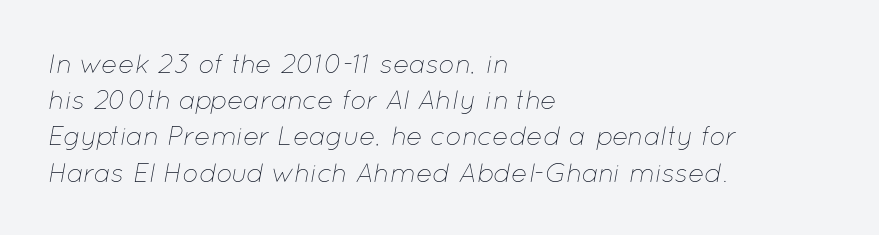
Q: Is the text bold? A: No.
Q: Is the text italic (slanted)? A: Yes, it leans right by about 12 degrees.
Q: Is the text underlined? A: No.
Q: How is the paragraph aligned? A: Left-aligned.
Q: Is the spacing between letters normal or unusually wide? A: Normal.
Q: Is the spacing between lines tight, normal or loose? A: Normal.
